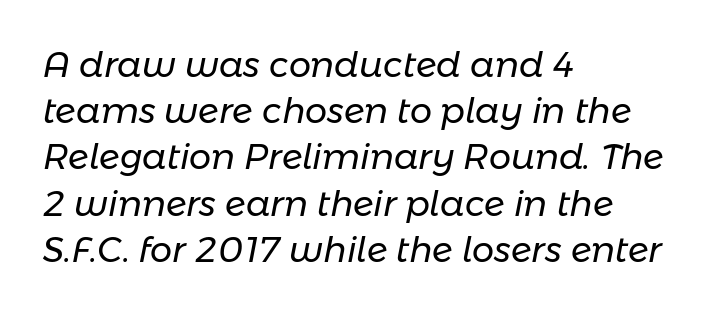
Stroke thickness stays within the range of a standard reading face or lighter. These lines are rendered in a variable-pitch font. In terms of letterspacing, this is plain default setting. Reading down the column, the eye jumps a familiar distance to each next line. Horizontally, the lines are justified to the leading edge only.
